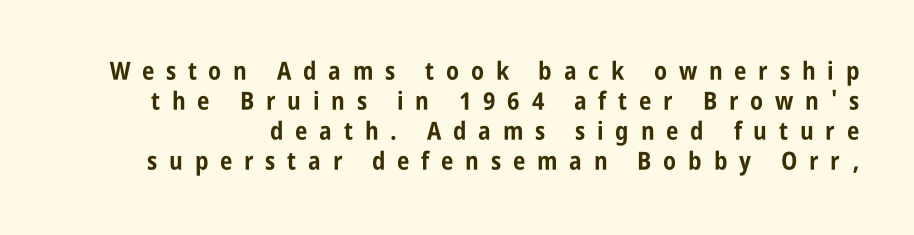
Q: Is the text bold? A: Yes.
Q: Is the text italic (slanted)? A: No, it is upright.
Q: Is the text underlined? A: No.
Q: Is the spacing between letters normal or unusually wide? A: Unusually wide.
